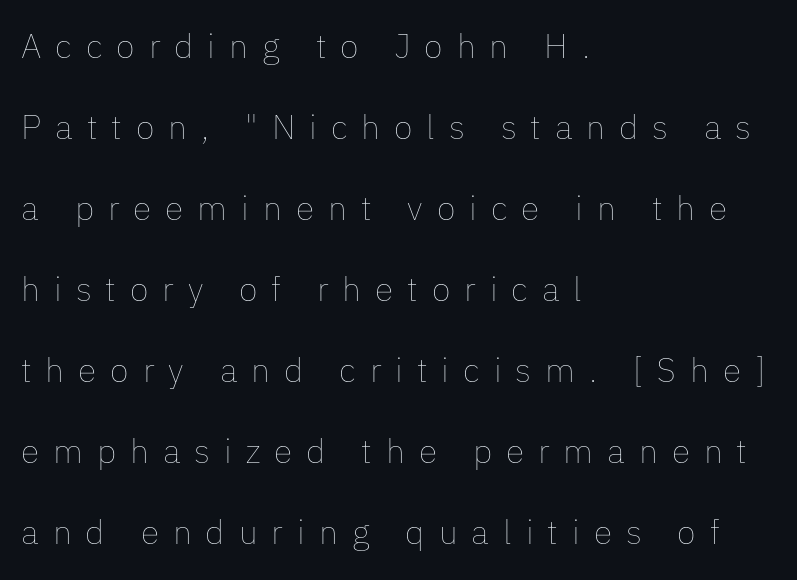
Note the varied advance widths — an 'i' is clearly narrower than an 'm'. Notice how the stems are strictly vertical — no italics here. Letters rest on an invisible, unmarked baseline. Line spacing here is loose. The strokes are not fattened; the text isn't bold. If you drew a ruler down the left edge, every line would touch it.
